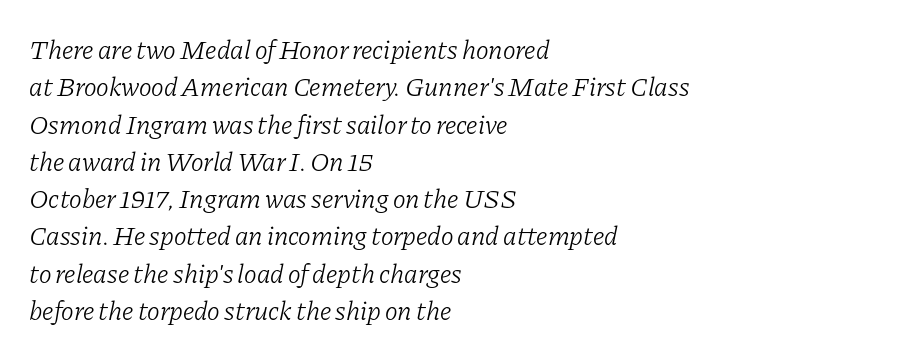
Characters are canted at an angle relative to the baseline's perpendicular. Each word holds together tightly as a unit, with standard inter-letter gaps. Descenders hang freely into open space. The paragraph shown leans on its left margin. Vertical spacing — default. This reads as an unemphasized weight, regular at the heaviest.
